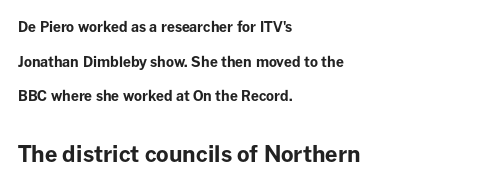
Horizontal alignment here is leftward, the default for most running prose. The font is running at its bold setting. Style check: upright. Whoever set this chose breathing room over compactness in the vertical rhythm.
